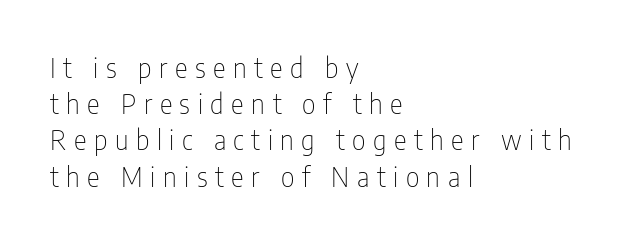
Q: Is the text bold? A: No.
Q: Is the text italic (slanted)? A: No, it is upright.
Q: Is the text underlined? A: No.
Q: How is the paragraph aligned? A: Left-aligned.
Q: Is the spacing between letters normal or unusually wide? A: Unusually wide.
Q: Is the spacing between lines tight, normal or loose? A: Normal.
